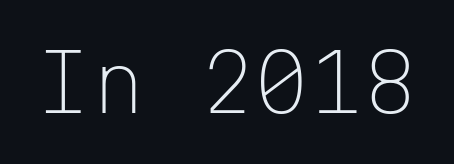
The image shows 78 px light sans-serif type, upright, monospaced; set normal letter spacing, not underlined; low stroke contrast and a medium x-height.
